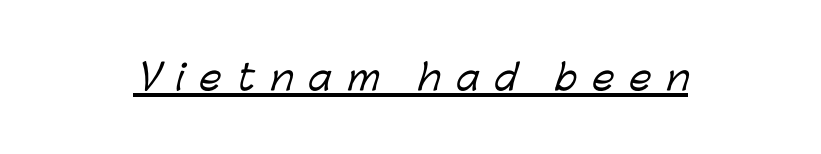
The tracking jumps out immediately: characters are airy and widely separated. The rendered words wear a rule along their underside. Think of a printed novel: that variable character pitch is what you see here. The face used here is a sans, in the tradition of grotesques and geometrics.
